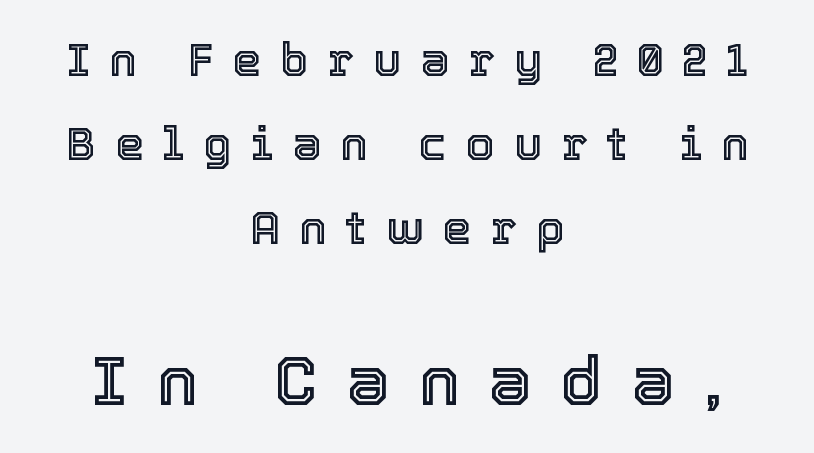
Q: Is the text italic (slanted)? A: No, it is upright.
Q: Is the text underlined? A: No.
Q: How is the paragraph aligned? A: Centered.
Q: Is the spacing between letters normal or unusually wide? A: Unusually wide.
Q: Which block of text is set in a larger size, the first (top) or the second (bottom)? A: The second (bottom) one.
Q: Width (condensed, normal, or wide)? A: Normal.
Q: x-height? A: Medium.
Q: Monospaced? A: No.
